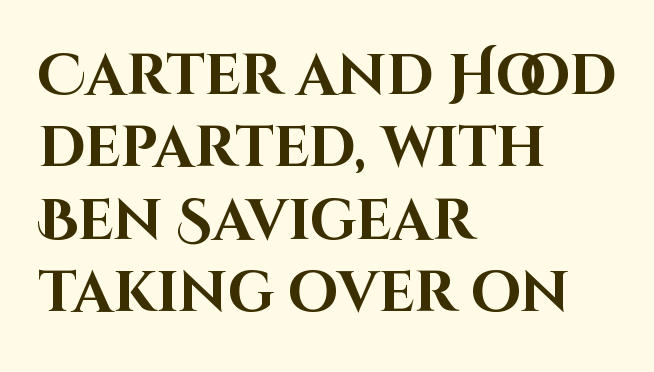
{"serif": "no", "italic": "no", "bold": "yes", "weight": "bold", "width": "normal", "stroke_contrast": "high", "x_height": "large", "monospaced": "no", "underline": "no", "align": "left", "line_spacing": "normal", "line_spacing_ratio": 1.27, "letter_spacing": "normal", "letter_spacing_em": 0.0, "glyph_px": 57}
